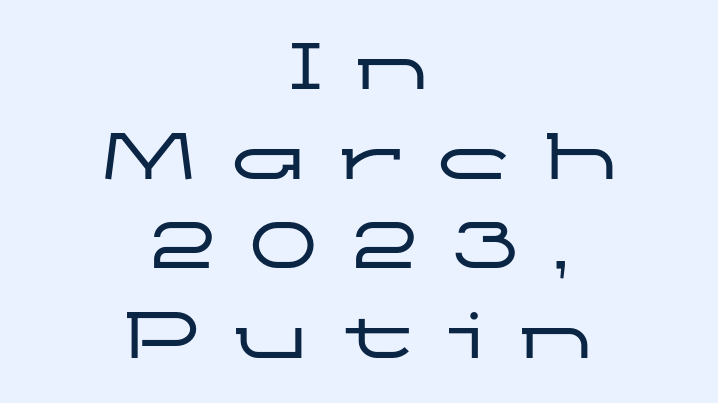
A typesetter would call this heavily tracked-out type. The typography opts for an upright posture over an oblique one. The lines in this sample share a center point and differ in where they start and stop. Spacing verdict: proportional, widths tailored to each character.
